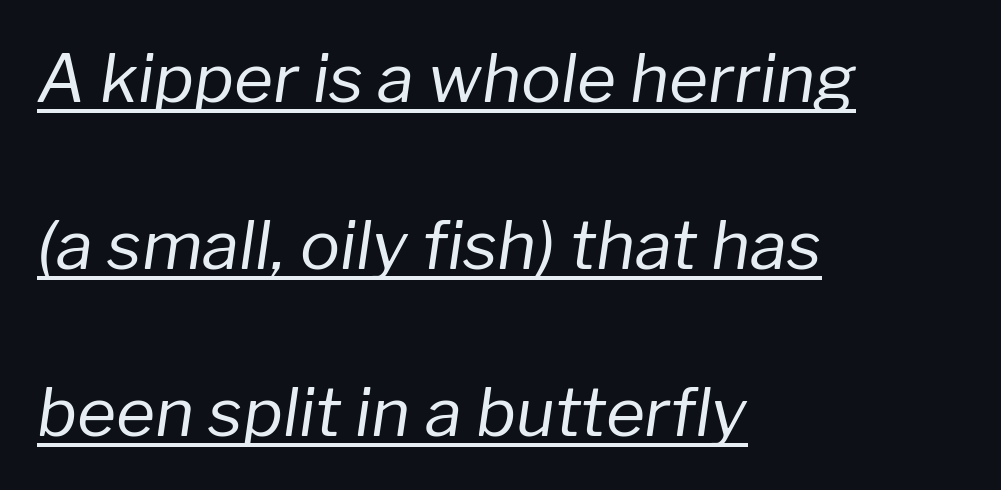
The image shows 67 px regular-weight type, italic (leaning right); set left-aligned, loose line spacing (2.49x), normal letter spacing, underlined; low stroke contrast and a medium x-height.
